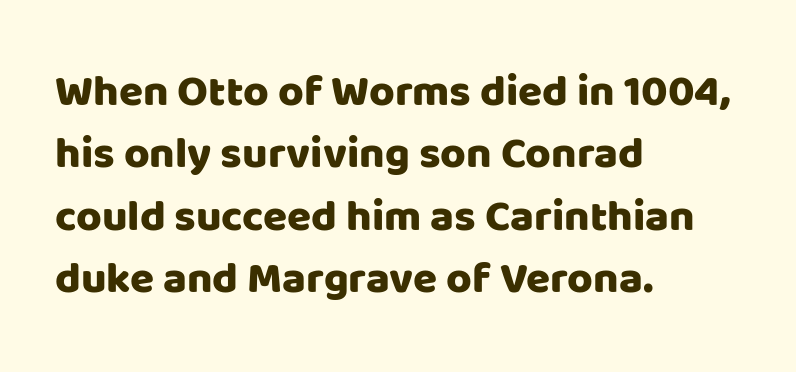
Check the space under the baseline: it is left empty. The passage shown is typed in a proportional face where columns would drift. How are the letters spaced? Ordinarily, with no added tracking. Letterform terminals end flat and unadorned throughout the passage.
